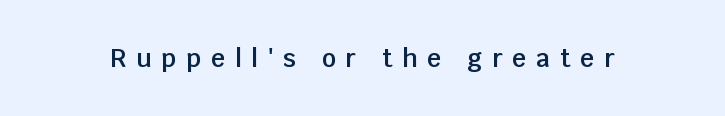
The image shows 25 px text type, upright; set unusually wide letter spacing (+0.39 em), not underlined.
